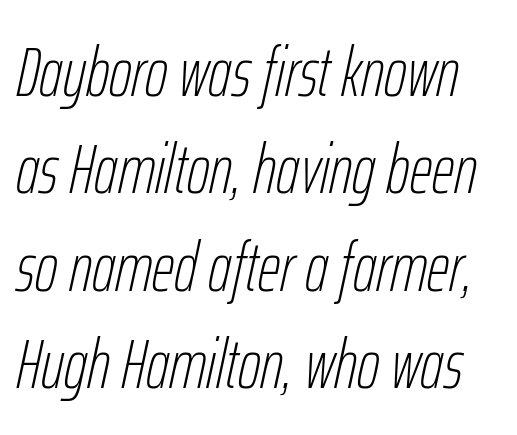
Does the leading feel generous? No, just average. Words float on clear page, feet unadorned. Proportional: the letters do not fall into vertical columns. The passage shown has conventional tracking throughout.
